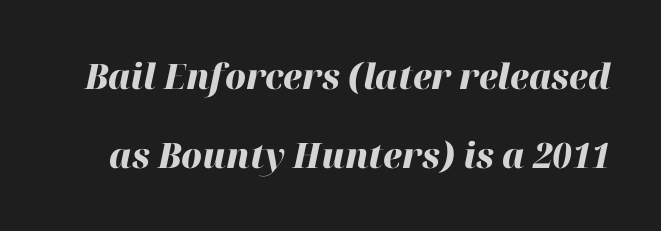
A typesetter would call this leading open, well beyond the default. The letters advance in unequal steps, a hallmark of proportional type. Only glyphs here, with clear space below each row. Italic: yes, the glyphs are oblique. Short note: letters normally spaced.
